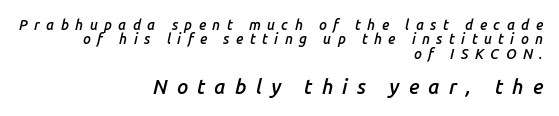
{"italic": "yes", "lean": "right", "slant_degrees": 14, "bold": "semi", "underline": "no", "align": "right", "line_spacing": "tight", "line_spacing_ratio": 1.02, "letter_spacing": "wide", "letter_spacing_em": 0.46, "larger_block": "second", "size_ratio": 1.43, "glyph_px": 20}
